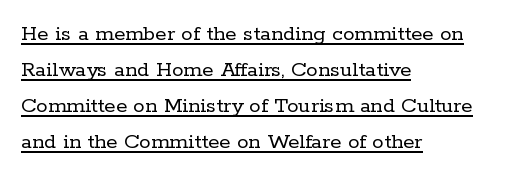
{"italic": "no", "bold": "no", "underline": "yes", "align": "left", "line_spacing": "normal", "line_spacing_ratio": 1.56, "letter_spacing": "normal", "letter_spacing_em": 0.0, "glyph_px": 23}
